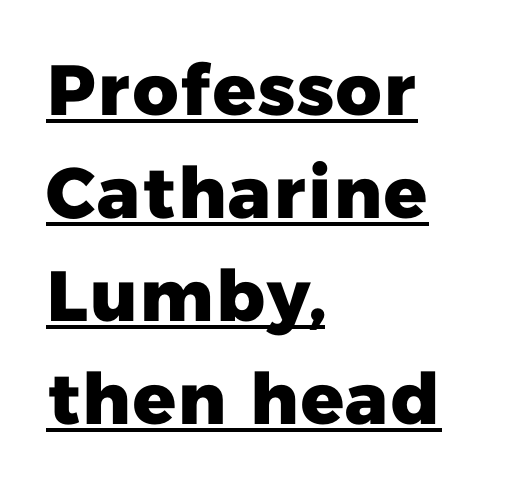
{"serif": "no", "bold": "yes", "weight": "heavy", "width": "normal", "stroke_contrast": "low", "x_height": "medium", "monospaced": "no", "underline": "yes", "align": "left", "line_spacing": "normal", "line_spacing_ratio": 1.45, "letter_spacing": "normal", "letter_spacing_em": 0.0, "glyph_px": 71}
